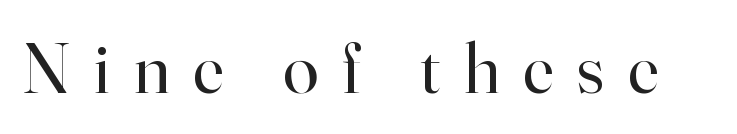
{"serif": "yes", "italic": "no", "bold": "no", "weight": "regular", "width": "normal", "stroke_contrast": "high", "x_height": "small", "monospaced": "no", "underline": "no", "letter_spacing": "wide", "letter_spacing_em": 0.33, "glyph_px": 72}
